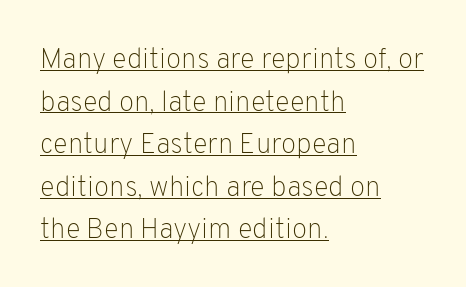
{"serif": "no", "italic": "no", "bold": "no", "weight": "light", "width": "normal", "stroke_contrast": "low", "x_height": "medium", "monospaced": "no", "underline": "yes", "align": "left", "line_spacing": "normal", "line_spacing_ratio": 1.52, "letter_spacing": "normal", "letter_spacing_em": 0.0, "glyph_px": 28}
